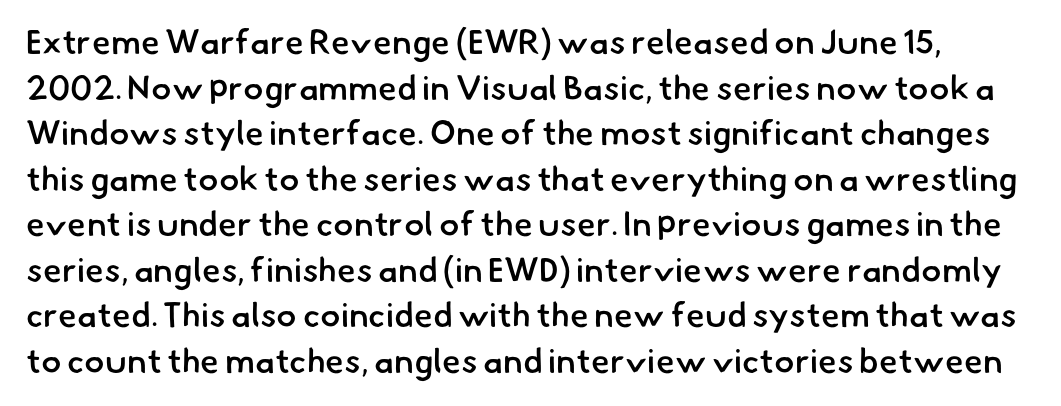
The rendering uses natural spacing where letterforms have individual widths. In terms of weight, the rendering is demibold, just under bold. Leading matches the norm, producing a regular column. Words appear dense and cohesive because spacing is normal. Nope, no serifs anywhere on these letters. Underlining? Definitely not there.
